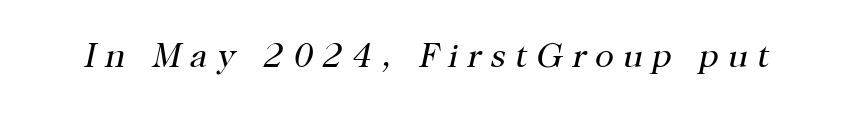
{"serif": "yes", "italic": "yes", "lean": "right", "slant_degrees": 12, "bold": "no", "weight": "regular", "width": "normal", "stroke_contrast": "high", "x_height": "medium", "monospaced": "no", "underline": "no", "letter_spacing": "wide", "letter_spacing_em": 0.26, "glyph_px": 35}
